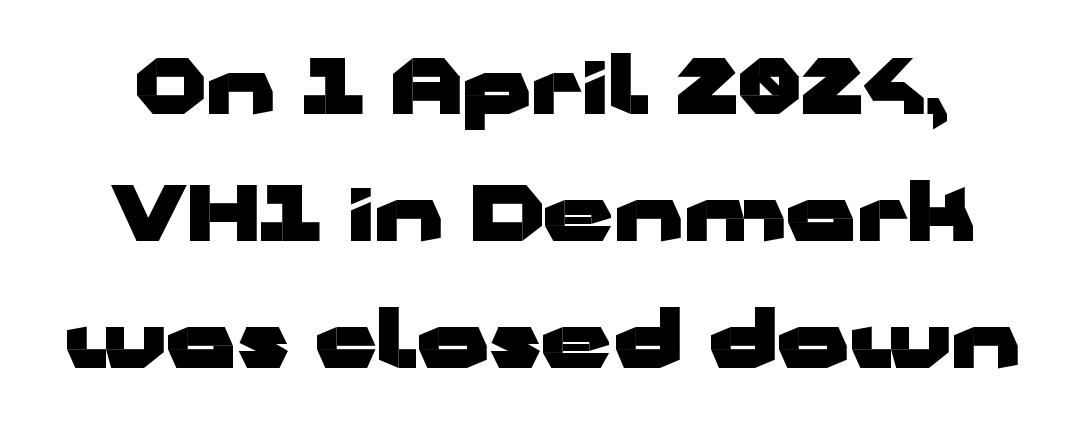
{"serif": "no", "italic": "no", "bold": "yes", "weight": "heavy", "width": "wide", "stroke_contrast": "low", "x_height": "medium", "monospaced": "no", "underline": "no", "line_spacing": "normal", "line_spacing_ratio": 1.63, "letter_spacing": "normal", "letter_spacing_em": 0.0, "glyph_px": 78}
